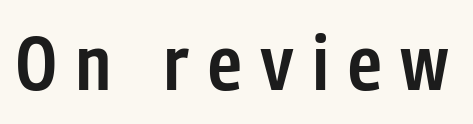
The image shows 76 px semibold, condensed sans-serif type, upright; set unusually wide letter spacing (+0.25 em), not underlined; low stroke contrast and a medium x-height.
